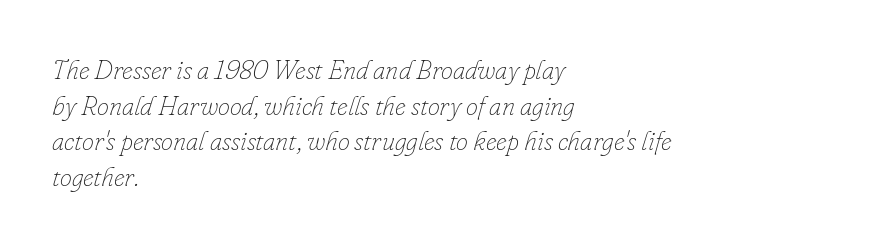
Q: Is the text bold? A: No.
Q: Is the text italic (slanted)? A: Yes, it leans right by about 16 degrees.
Q: Is the text underlined? A: No.
Q: How is the paragraph aligned? A: Left-aligned.
Q: Is the spacing between letters normal or unusually wide? A: Normal.
Q: Is the spacing between lines tight, normal or loose? A: Normal.
